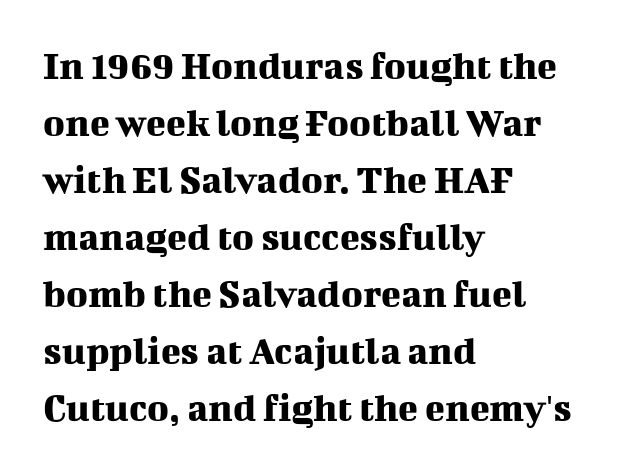
The image shows 41 px serif type, upright; set left-aligned, normal line spacing (1.39x), normal letter spacing, not underlined; medium stroke contrast and a medium x-height.
